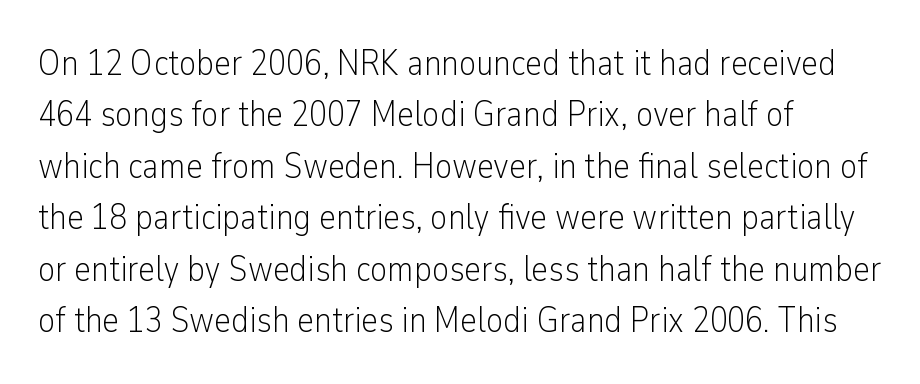
{"serif": "no", "italic": "no", "bold": "no", "weight": "light", "width": "condensed", "stroke_contrast": "low", "x_height": "medium", "monospaced": "no", "underline": "no", "align": "left", "line_spacing": "normal", "line_spacing_ratio": 1.43, "letter_spacing": "normal", "letter_spacing_em": 0.0, "glyph_px": 36}
